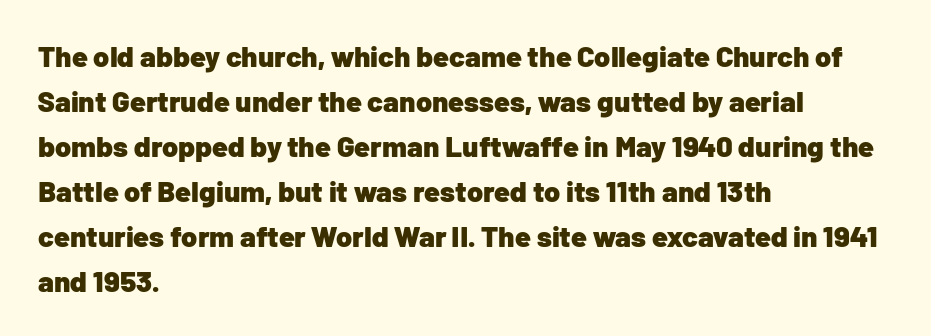
Q: Is the text bold? A: Yes.
Q: Is the text italic (slanted)? A: No, it is upright.
Q: Is the typeface a serif or a sans-serif typeface? A: Sans-serif.
Q: Is the text underlined? A: No.
Q: How is the paragraph aligned? A: Left-aligned.
Q: Is the spacing between letters normal or unusually wide? A: Normal.
Q: Is the spacing between lines tight, normal or loose? A: Normal.
Q: Width (condensed, normal, or wide)? A: Normal.
Q: Stroke contrast? A: Low.
Q: x-height? A: Medium.
Q: Monospaced? A: No.
